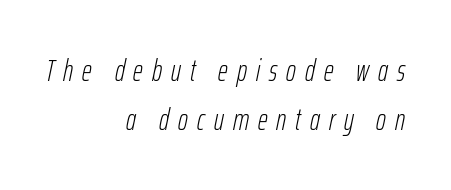
Q: Is the text bold? A: No.
Q: Is the text italic (slanted)? A: Yes, it leans right by about 12 degrees.
Q: Is the text underlined? A: No.
Q: How is the paragraph aligned? A: Right-aligned.
Q: Is the spacing between letters normal or unusually wide? A: Unusually wide.
Q: Is the spacing between lines tight, normal or loose? A: Normal.
Q: Width (condensed, normal, or wide)? A: Condensed.
Q: Stroke contrast? A: Low.
Q: x-height? A: Medium.
Q: Monospaced? A: No.
